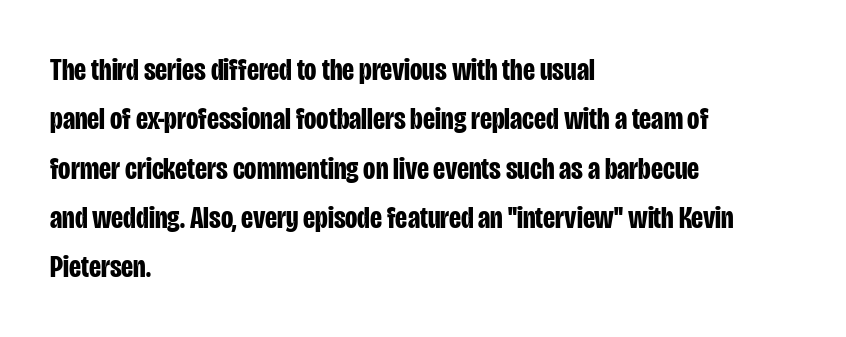
The image shows 32 px bold, condensed sans-serif type, upright; set left-aligned, normal line spacing (1.54x), normal letter spacing, not underlined; low stroke contrast and a large x-height.
